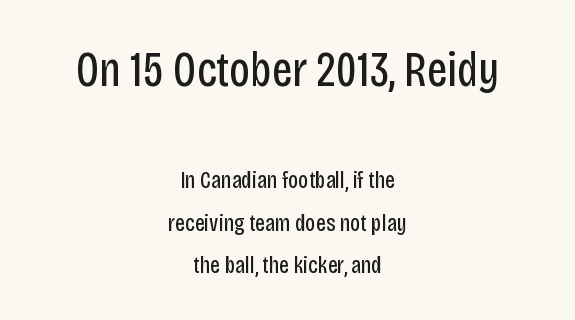
{"serif": "no", "italic": "no", "bold": "no", "weight": "regular", "width": "condensed", "stroke_contrast": "low", "x_height": "large", "monospaced": "no", "underline": "no", "align": "center", "line_spacing_ratio": 1.76, "letter_spacing": "normal", "letter_spacing_em": 0.0, "larger_block": "first", "size_ratio": 2.04, "glyph_px": 49}
